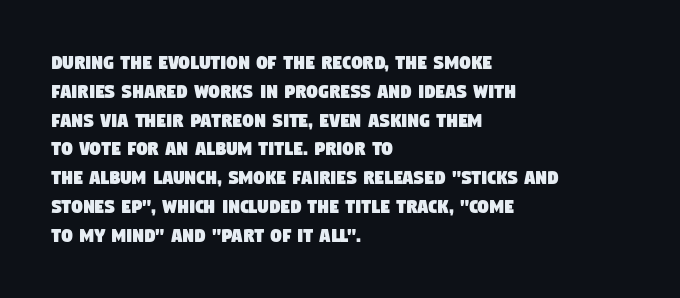
{"underline": "no", "align": "left", "line_spacing": "normal", "line_spacing_ratio": 1.31, "letter_spacing": "normal", "letter_spacing_em": 0.0, "glyph_px": 22}
